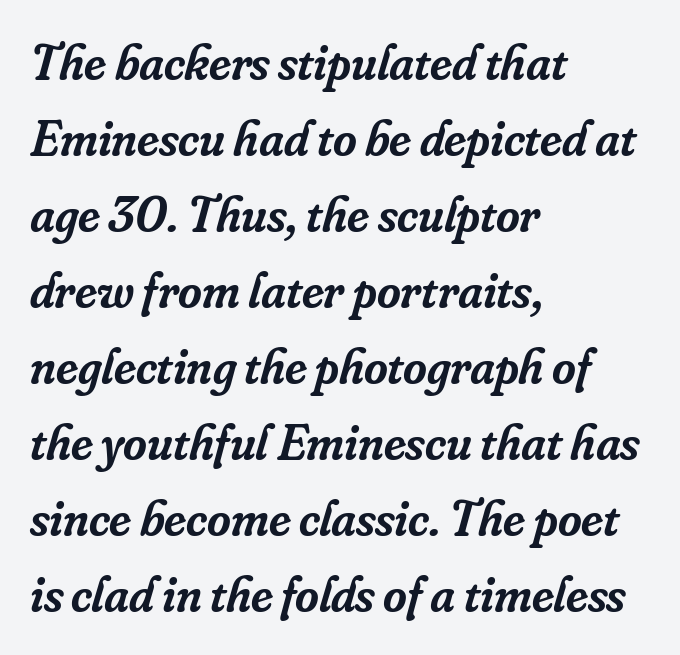
The image shows 51 px semibold serif type, italic (leaning right); set left-aligned, normal line spacing (1.49x), normal letter spacing, not underlined; low stroke contrast and a small x-height.
